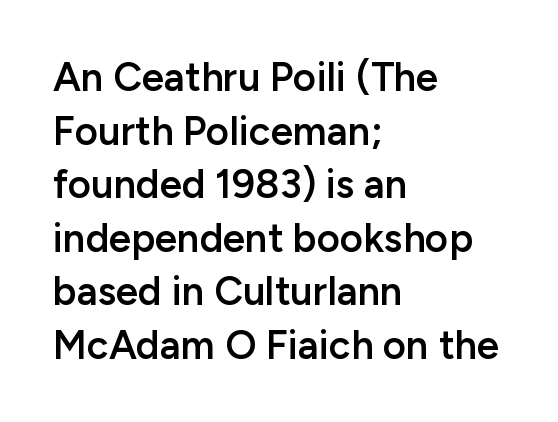
The image shows 40 px semibold sans-serif type, upright; set left-aligned, normal line spacing (1.34x), normal letter spacing, not underlined; low stroke contrast and a medium x-height.
